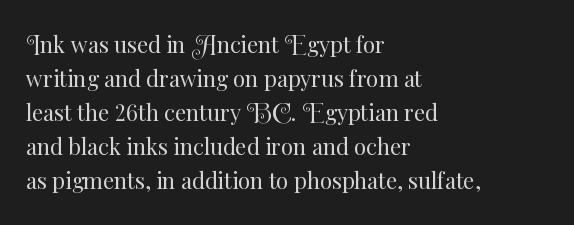
The image shows 22 px text type, upright; set left-aligned, normal line spacing (1.54x), normal letter spacing, not underlined.
